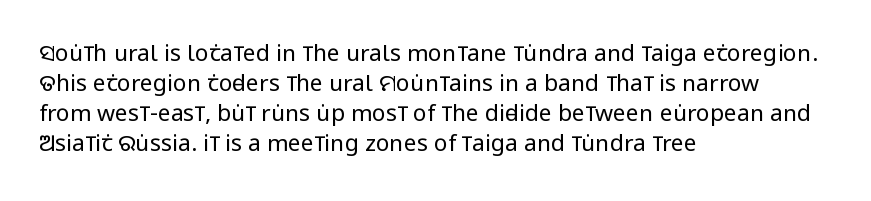
{"italic": "no", "bold": "no", "underline": "no", "align": "left", "line_spacing": "normal", "line_spacing_ratio": 1.31, "letter_spacing": "normal", "letter_spacing_em": 0.0, "glyph_px": 23}
